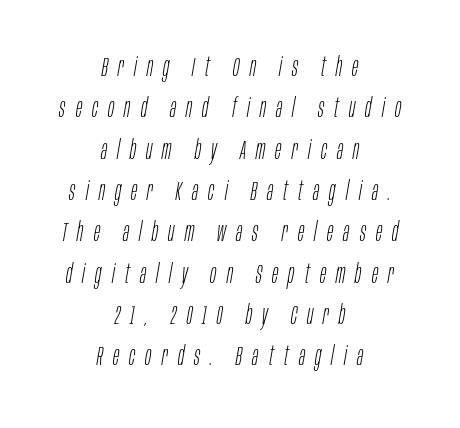
{"italic": "yes", "lean": "right", "slant_degrees": 10, "bold": "no", "underline": "no", "align": "center", "line_spacing": "normal", "line_spacing_ratio": 1.59, "letter_spacing": "wide", "letter_spacing_em": 0.39, "glyph_px": 26}
